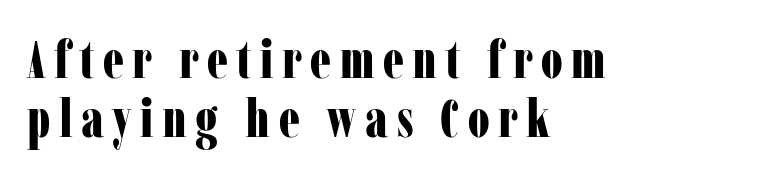
The image shows 53 px bold, condensed serif type, upright; set left-aligned, tight line spacing (1.11x), not underlined; low stroke contrast and a medium x-height.
